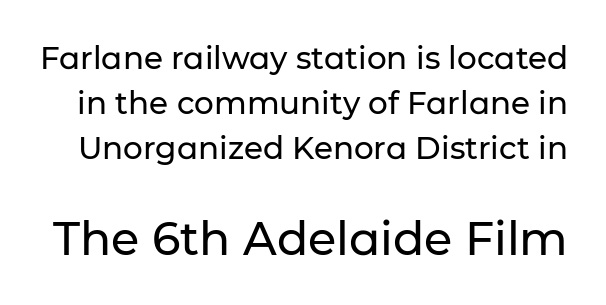
{"serif": "no", "italic": "no", "width": "normal", "stroke_contrast": "low", "x_height": "medium", "monospaced": "no", "underline": "no", "line_spacing": "normal", "line_spacing_ratio": 1.45, "letter_spacing": "normal", "letter_spacing_em": 0.0, "larger_block": "second", "size_ratio": 1.48, "glyph_px": 46}
